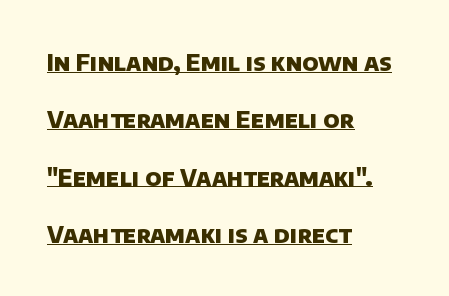
Does extra space separate the letters? No, they use regular spacing. Somebody hit Ctrl+U on this one — the words are underlined. Typographic density is high because the face is bold. Rows of type keep a wide berth in the vertical direction. The lines are quadded left.
